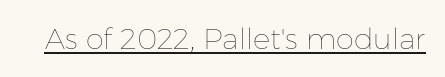
{"italic": "no", "bold": "no", "weight": "thin", "width": "normal", "stroke_contrast": "low", "x_height": "medium", "monospaced": "no", "underline": "yes", "letter_spacing": "normal", "letter_spacing_em": 0.0, "glyph_px": 29}
